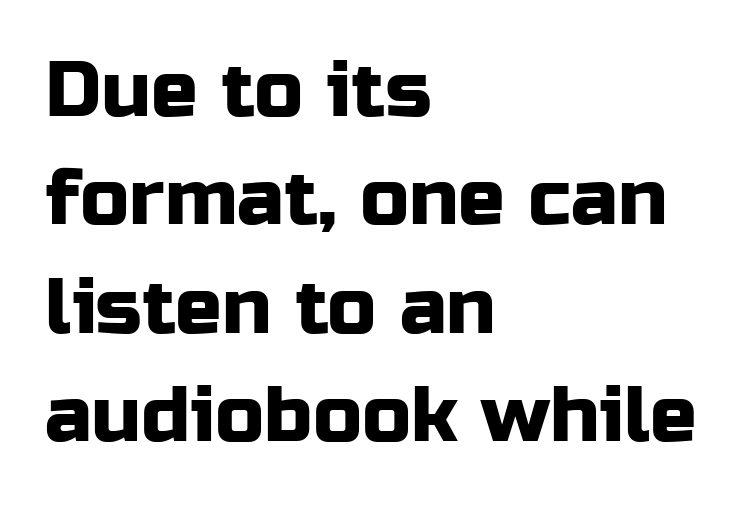
Q: Is the text italic (slanted)? A: No, it is upright.
Q: Is the typeface a serif or a sans-serif typeface? A: Sans-serif.
Q: Is the text underlined? A: No.
Q: How is the paragraph aligned? A: Left-aligned.
Q: Is the spacing between letters normal or unusually wide? A: Normal.
Q: Is the spacing between lines tight, normal or loose? A: Normal.
Q: Width (condensed, normal, or wide)? A: Normal.
Q: Stroke contrast? A: Low.
Q: x-height? A: Medium.
Q: Monospaced? A: No.
